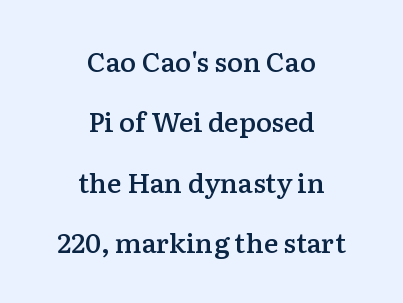
The image shows 27 px text type, upright; set centered, loose line spacing (2.24x), normal letter spacing, not underlined.
